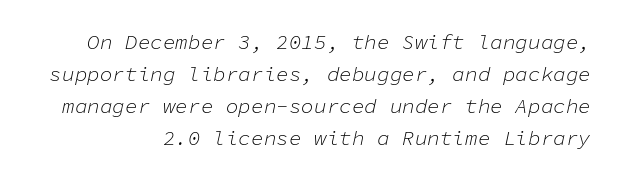
Leading: standard. Style check: oblique. Words appear dense and cohesive because spacing is normal. No chunkiness to these letters — they're not bold. Words float on clear page, feet unadorned.
